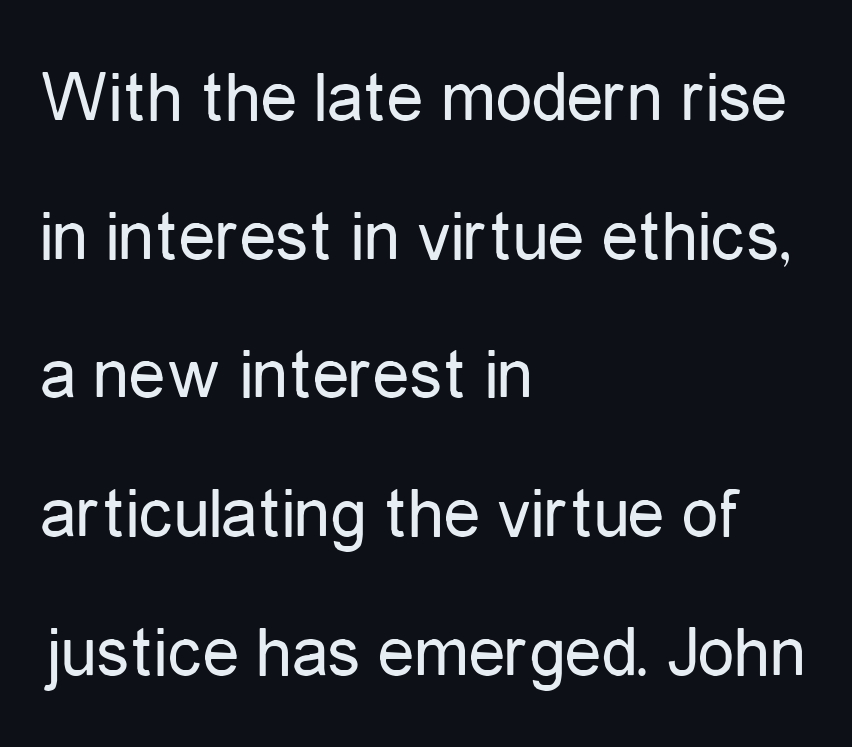
The image shows 73 px regular-weight, condensed sans-serif type, upright; set left-aligned, loose line spacing (1.9x), normal letter spacing, not underlined; low stroke contrast and a medium x-height.
